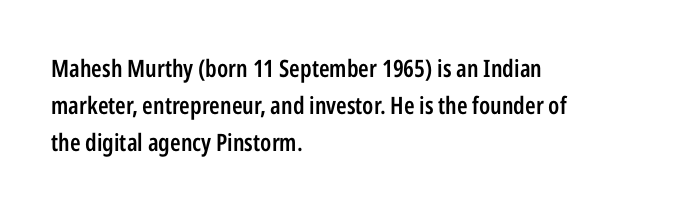
Leading matches the norm, producing a regular column. This is roman type, the default non-slanted kind. Students, note that the glyphs here touch the page at normal intervals. Anything drawn beneath the words? Only blank space.
